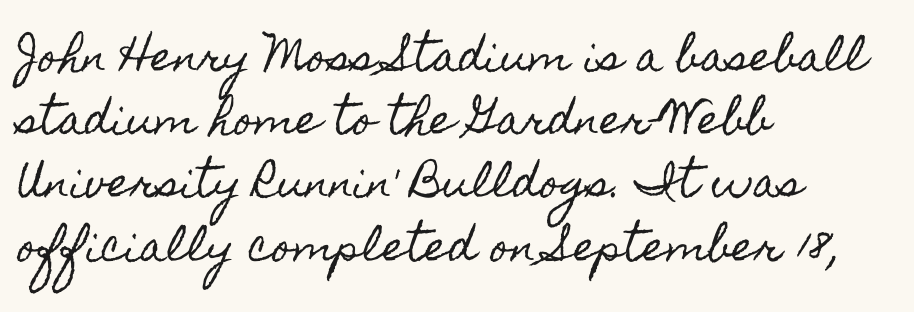
You could not count columns in this text — the font is proportionally spaced. These lines sit exactly where default settings would place them. Nobody touched the tracking dial on this one. Is the block centered? No — it sits flush against the left margin. Only glyphs here, with clear space below each row.
